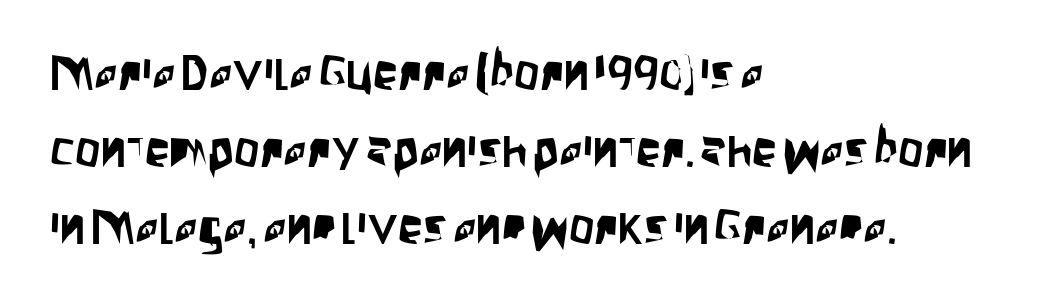
Q: Is the text italic (slanted)? A: No, it is upright.
Q: Is the typeface a serif or a sans-serif typeface? A: Sans-serif.
Q: Is the text underlined? A: No.
Q: How is the paragraph aligned? A: Left-aligned.
Q: Is the spacing between letters normal or unusually wide? A: Normal.
Q: Is the spacing between lines tight, normal or loose? A: Normal.
Q: Width (condensed, normal, or wide)? A: Condensed.
Q: Stroke contrast? A: Low.
Q: x-height? A: Large.
Q: Monospaced? A: No.
